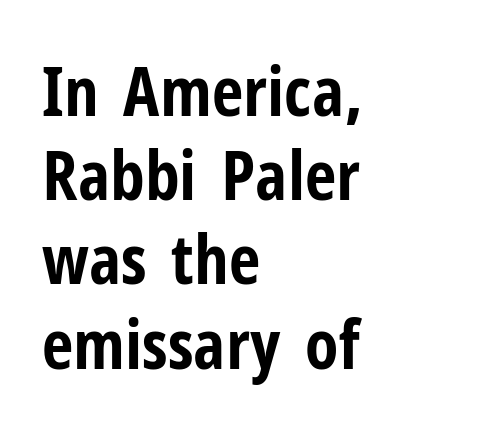
Q: Is the text bold? A: Yes.
Q: Is the text italic (slanted)? A: No, it is upright.
Q: Is the typeface a serif or a sans-serif typeface? A: Sans-serif.
Q: Is the text underlined? A: No.
Q: How is the paragraph aligned? A: Left-aligned.
Q: Is the spacing between letters normal or unusually wide? A: Normal.
Q: Width (condensed, normal, or wide)? A: Condensed.
Q: Stroke contrast? A: Low.
Q: x-height? A: Medium.
Q: Monospaced? A: No.
